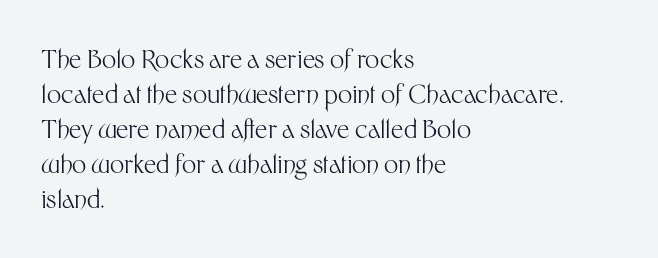
{"italic": "no", "bold": "no", "underline": "no", "align": "left", "line_spacing": "normal", "line_spacing_ratio": 1.4, "letter_spacing": "normal", "letter_spacing_em": 0.0, "glyph_px": 25}
